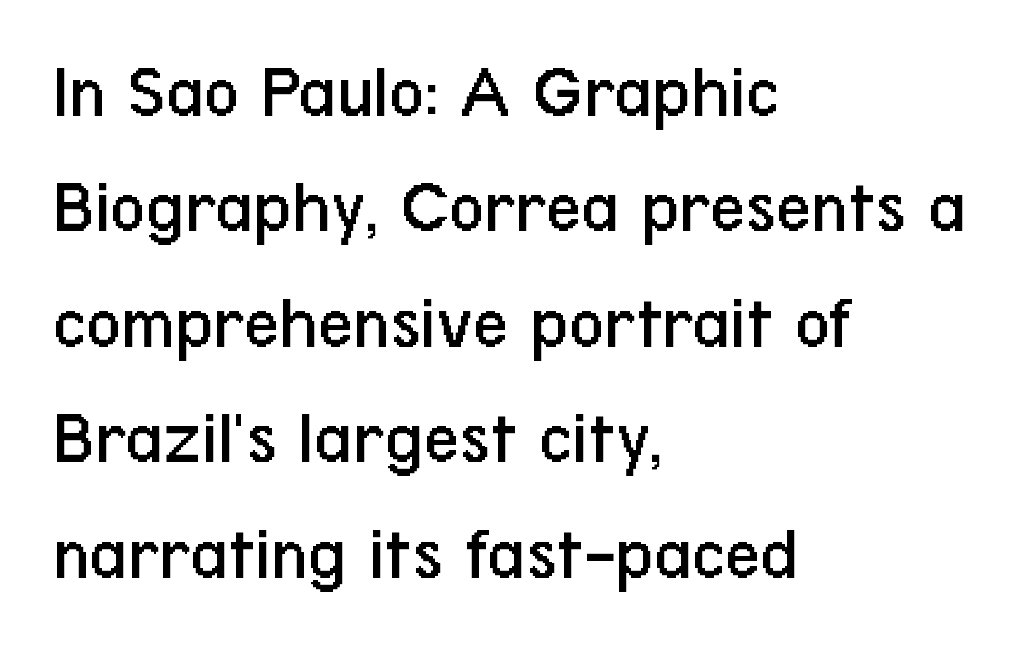
{"serif": "no", "italic": "no", "bold": "no", "weight": "regular", "width": "condensed", "stroke_contrast": "low", "x_height": "medium", "monospaced": "no", "underline": "no", "align": "left", "line_spacing": "normal", "line_spacing_ratio": 1.5, "letter_spacing": "normal", "letter_spacing_em": 0.0, "glyph_px": 77}
